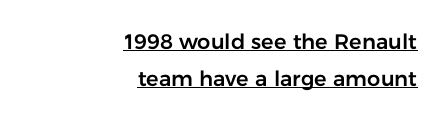
The image shows 21 px text type, upright; set right-aligned, line spacing 1.74x, normal letter spacing, underlined.
